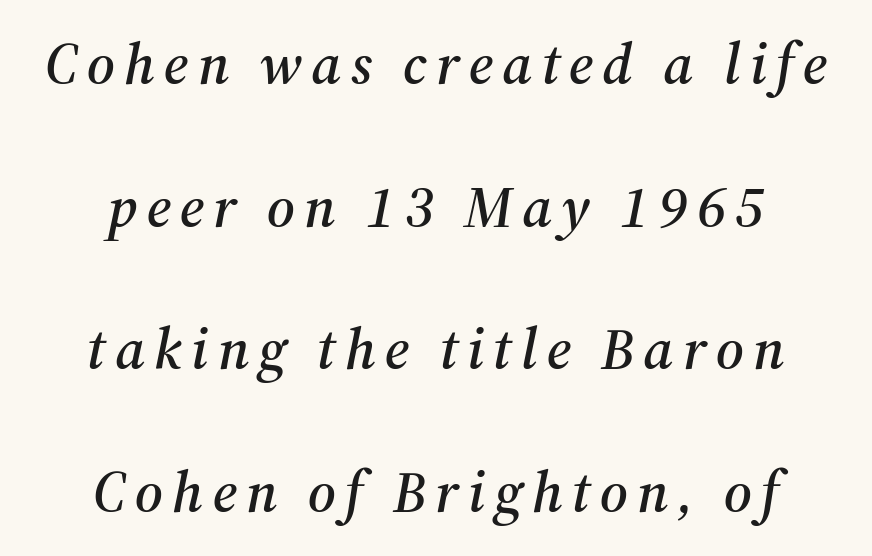
{"serif": "yes", "italic": "yes", "lean": "right", "slant_degrees": 12, "width": "normal", "stroke_contrast": "medium", "x_height": "medium", "monospaced": "no", "underline": "no", "align": "center", "line_spacing": "loose", "line_spacing_ratio": 2.46, "glyph_px": 58}
